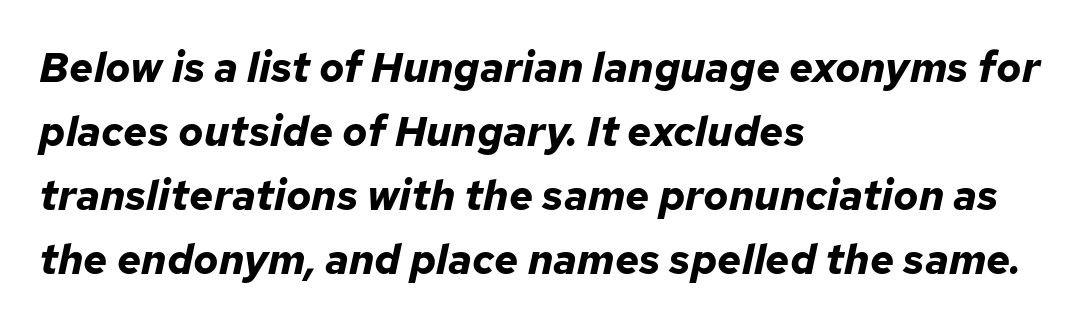
The area under the type is left untouched. One glance says typical: line gaps are just what's usual. Words appear dense and cohesive because spacing is normal. Reading down the block, your eye returns to a fixed left position each line. Is the type bold? Yes — the strokes are clearly thick and heavy.
